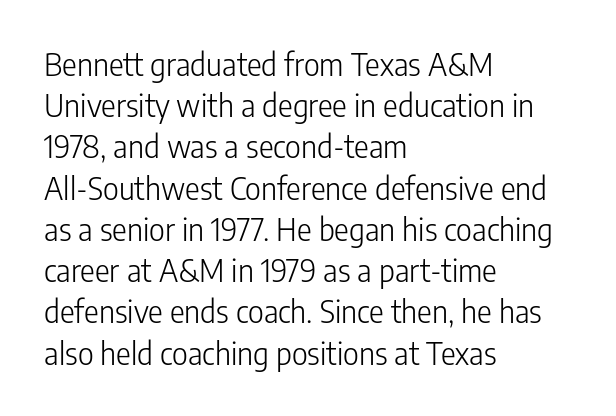
Q: Is the text bold? A: No.
Q: Is the text italic (slanted)? A: No, it is upright.
Q: Is the typeface a serif or a sans-serif typeface? A: Sans-serif.
Q: Is the text underlined? A: No.
Q: How is the paragraph aligned? A: Left-aligned.
Q: Is the spacing between letters normal or unusually wide? A: Normal.
Q: Is the spacing between lines tight, normal or loose? A: Normal.
Q: Width (condensed, normal, or wide)? A: Condensed.
Q: Stroke contrast? A: Low.
Q: x-height? A: Medium.
Q: Monospaced? A: No.
